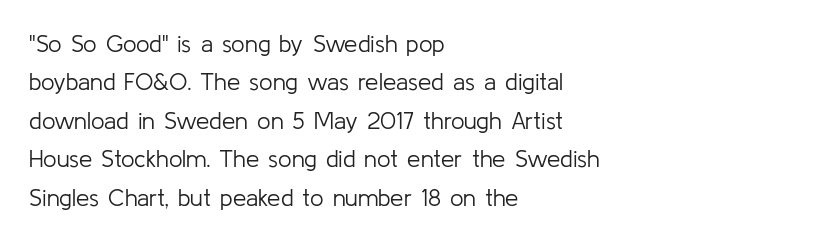
Plain, unruled lines of type. No heavy texture on the line: the type isn't bold. Look at the tracking — it's just the regular setting, nothing added. The axis of the letterforms is exactly vertical. The rows are spaced the way most documents space them.
